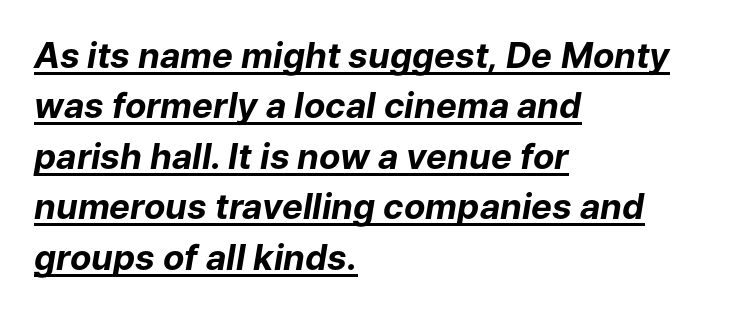
Does the lettering tilt? It does — this is italic. Emphasis is given by a line drawn under the lettering. In terms of letterspacing, this is plain default setting. The paragraph has a hard left edge and a soft right edge. Proportional: the letters do not fall into vertical columns.
